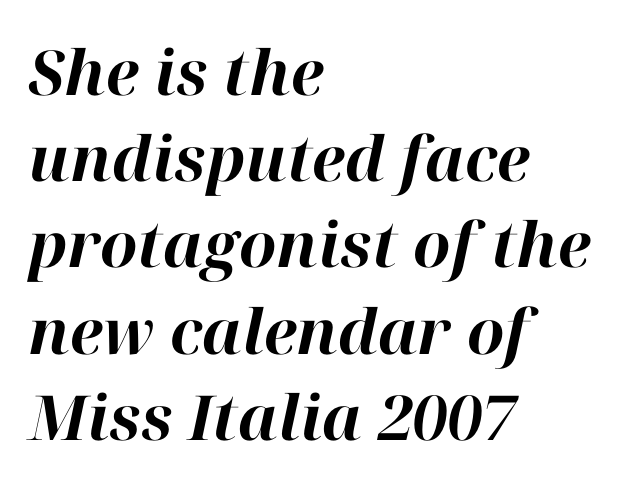
{"italic": "yes", "lean": "right", "slant_degrees": 12, "bold": "yes", "weight": "bold", "width": "normal", "stroke_contrast": "high", "x_height": "medium", "monospaced": "no", "underline": "no", "align": "left", "line_spacing": "normal", "line_spacing_ratio": 1.39, "letter_spacing": "normal", "letter_spacing_em": 0.0, "glyph_px": 62}
